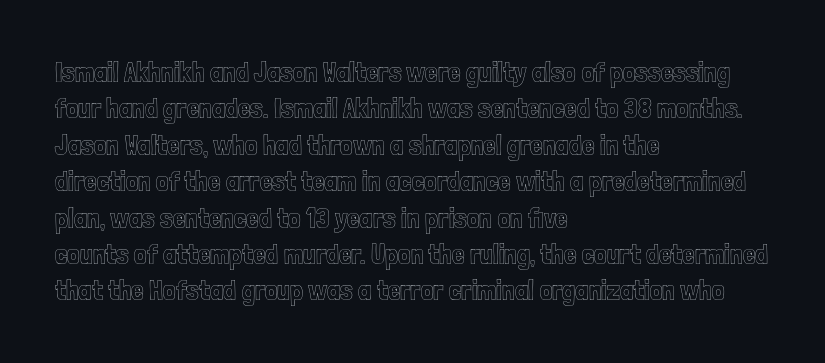
The image shows 28 px condensed type, upright; set left-aligned, normal line spacing (1.3x), normal letter spacing, not underlined; a medium x-height.
